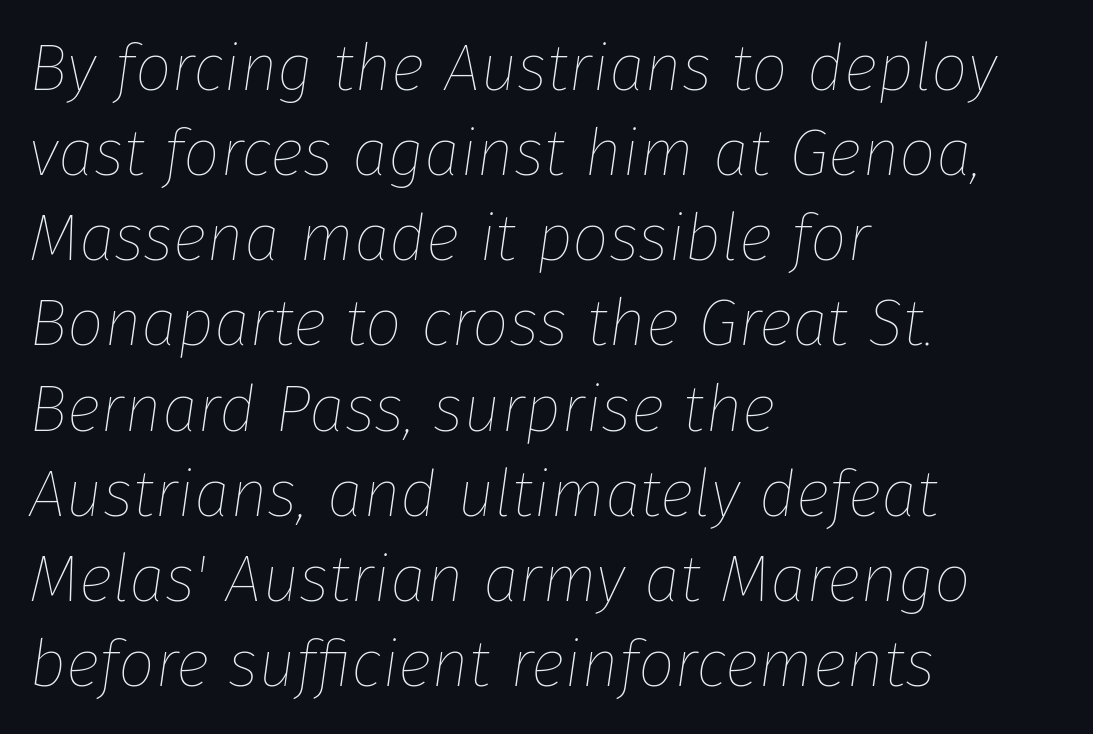
Q: Is the text bold? A: No.
Q: Is the text italic (slanted)? A: Yes, it leans right by about 8 degrees.
Q: Is the text underlined? A: No.
Q: How is the paragraph aligned? A: Left-aligned.
Q: Is the spacing between letters normal or unusually wide? A: Normal.
Q: Is the spacing between lines tight, normal or loose? A: Normal.
Q: Width (condensed, normal, or wide)? A: Normal.
Q: Stroke contrast? A: Low.
Q: x-height? A: Medium.
Q: Monospaced? A: No.
